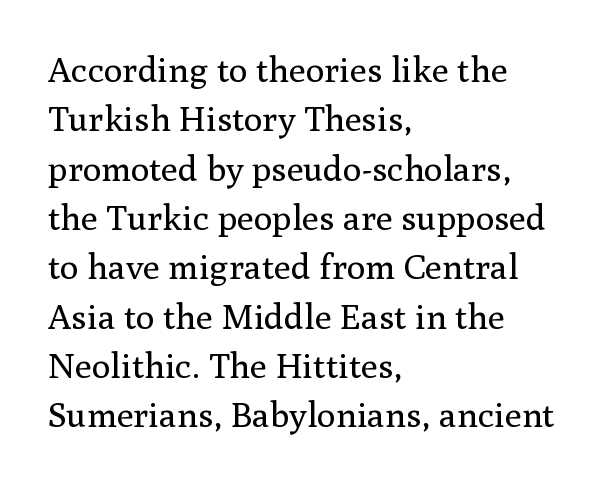
The image shows 35 px regular-weight serif type, upright; set left-aligned, normal line spacing (1.41x), normal letter spacing, not underlined; medium stroke contrast and a medium x-height.
